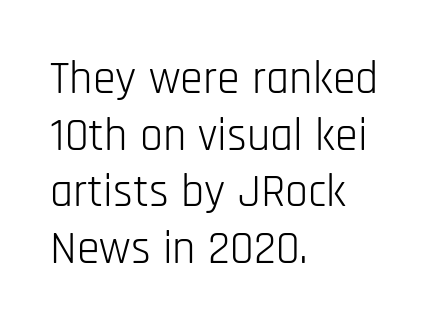
The passage is arranged the way most books set body copy — flush left. Summary of weight: not heavy and not bold. Does extra space separate the letters? No, they use regular spacing. Lines of text with bare space underneath.
